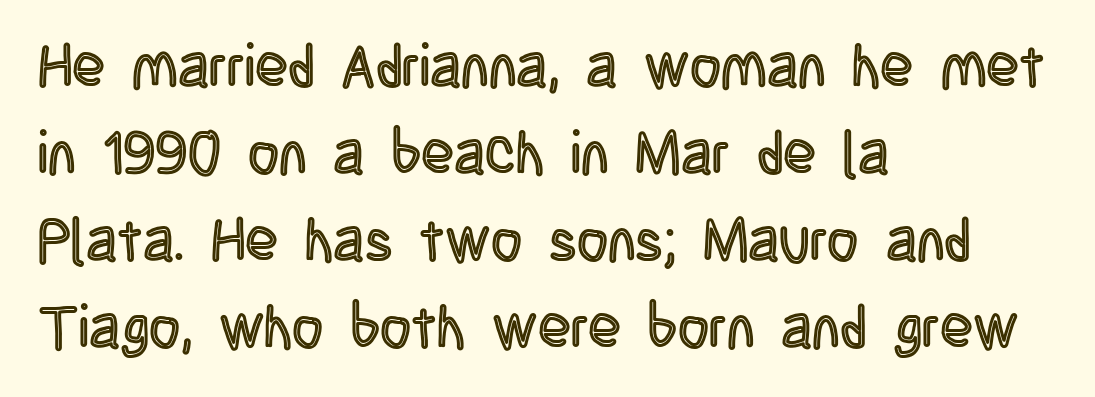
Q: Is the text italic (slanted)? A: No, it is upright.
Q: Is the text underlined? A: No.
Q: How is the paragraph aligned? A: Left-aligned.
Q: Is the spacing between letters normal or unusually wide? A: Normal.
Q: Is the spacing between lines tight, normal or loose? A: Normal.
Q: Width (condensed, normal, or wide)? A: Condensed.
Q: x-height? A: Large.
Q: Monospaced? A: No.
